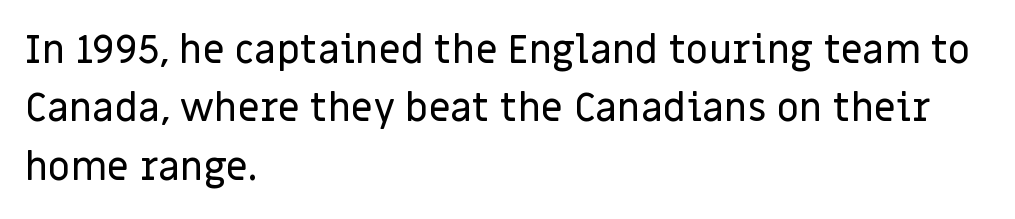
The image shows 39 px sans-serif type, upright; set left-aligned, normal line spacing (1.5x), normal letter spacing, not underlined; low stroke contrast and a large x-height.
